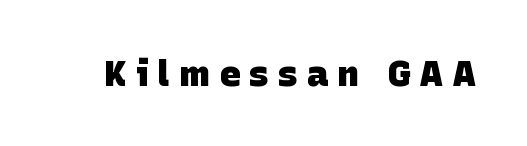
{"serif": "no", "bold": "yes", "weight": "heavy", "width": "normal", "stroke_contrast": "low", "x_height": "large", "monospaced": "no", "underline": "no", "letter_spacing": "wide", "letter_spacing_em": 0.25, "glyph_px": 36}
